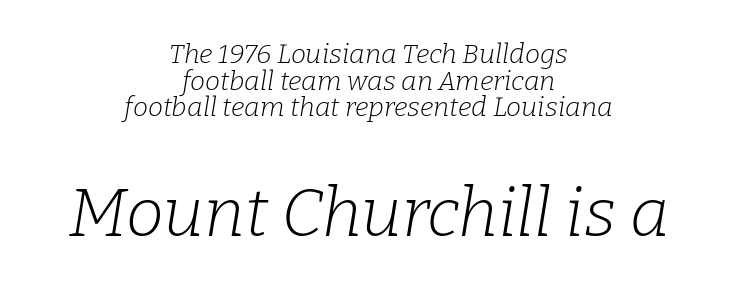
The image shows 68 px light serif type, italic (leaning right); set centered, tight line spacing (0.99x), normal letter spacing, not underlined; the second (bottom) block is 2.52x larger; low stroke contrast and a medium x-height.
